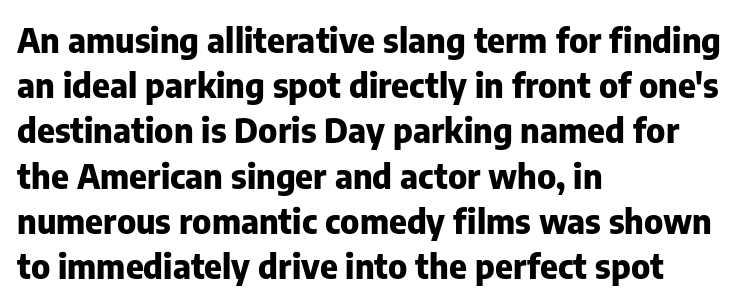
The image shows 34 px heavy sans-serif type, upright; set left-aligned, normal line spacing (1.33x), normal letter spacing, not underlined; low stroke contrast and a medium x-height.
